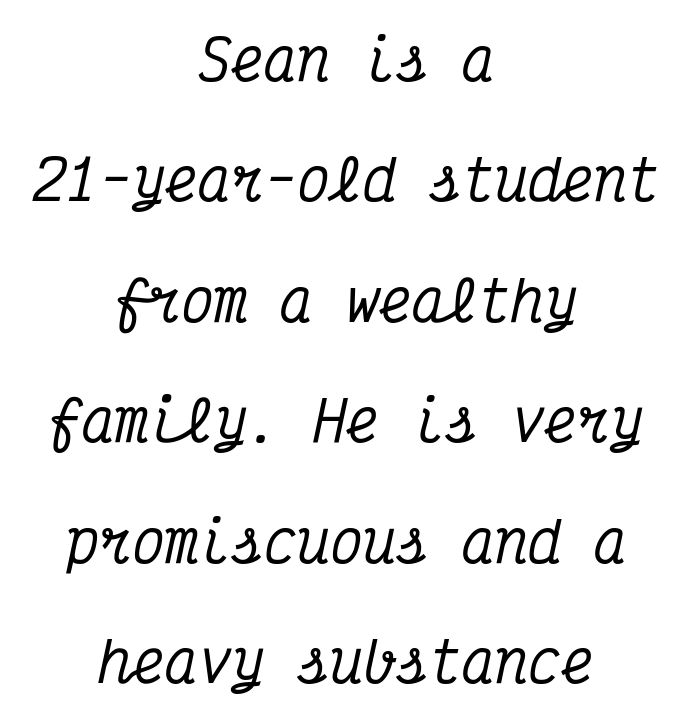
The image shows 55 px condensed serif type, italic (leaning right), monospaced; set centered, loose line spacing (2.19x), normal letter spacing, not underlined; medium stroke contrast and a medium x-height.
